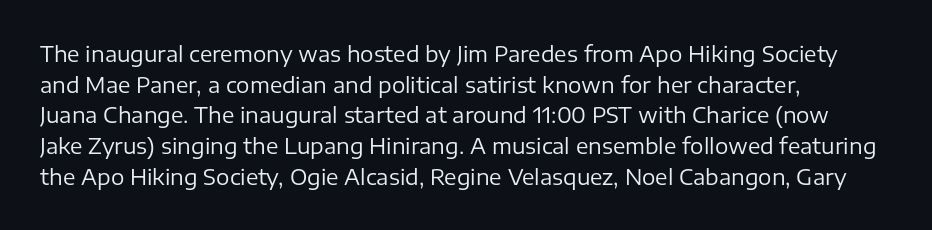
{"italic": "no", "bold": "no", "underline": "no", "align": "left", "line_spacing": "normal", "line_spacing_ratio": 1.46, "letter_spacing": "normal", "letter_spacing_em": 0.0, "glyph_px": 21}
